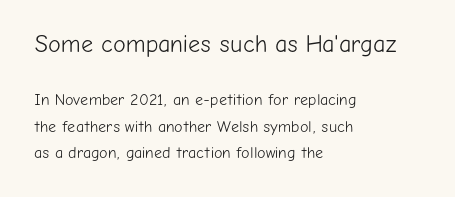
{"italic": "no", "bold": "no", "underline": "no", "align": "left", "line_spacing": "normal", "line_spacing_ratio": 1.66, "letter_spacing": "normal", "letter_spacing_em": 0.0, "larger_block": "first", "size_ratio": 1.5, "glyph_px": 24}
